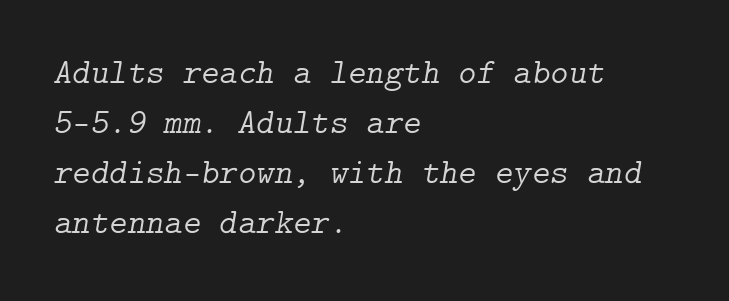
The space beneath each line is pristine and unruled. Observe the ordinary spacing: letters are neighbours, not strangers. The face used here is seriffed, in the tradition of book romans. No heavy texture on the line: the type isn't bold. The paragraph shown leans on its left margin. Regular leading.
